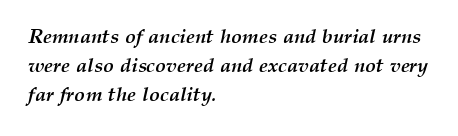
Q: Is the text bold? A: Yes.
Q: Is the text italic (slanted)? A: Yes, it leans right by about 12 degrees.
Q: Is the text underlined? A: No.
Q: How is the paragraph aligned? A: Left-aligned.
Q: Is the spacing between letters normal or unusually wide? A: Normal.
Q: Is the spacing between lines tight, normal or loose? A: Normal.
